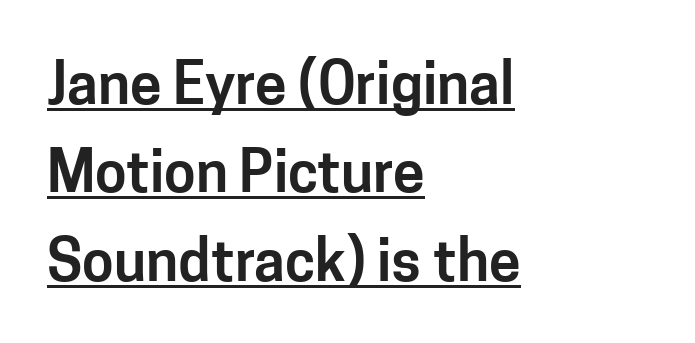
The image shows 57 px sans-serif type, upright; set left-aligned, normal line spacing (1.55x), normal letter spacing, underlined; low stroke contrast and a medium x-height.
